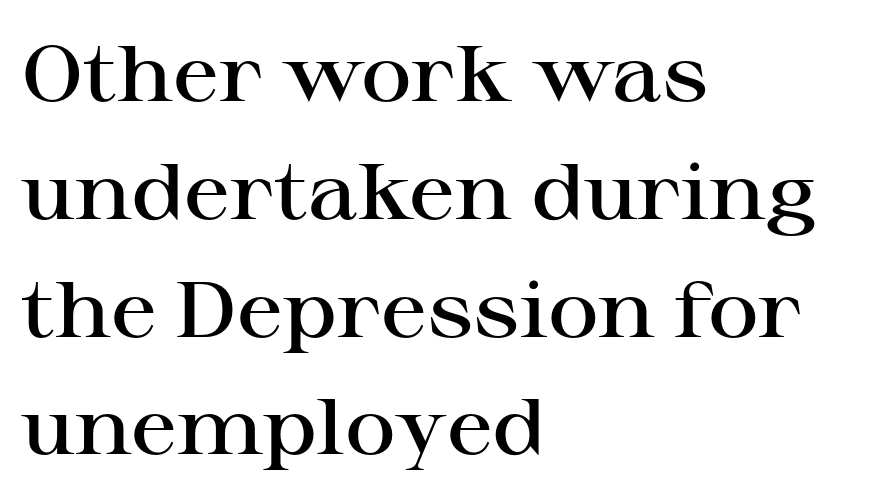
Q: Is the text bold? A: Semi-bold.
Q: Is the text italic (slanted)? A: No, it is upright.
Q: Is the typeface a serif or a sans-serif typeface? A: Serif.
Q: Is the text underlined? A: No.
Q: How is the paragraph aligned? A: Left-aligned.
Q: Is the spacing between letters normal or unusually wide? A: Normal.
Q: Is the spacing between lines tight, normal or loose? A: Normal.
Q: Width (condensed, normal, or wide)? A: Wide.
Q: Stroke contrast? A: High.
Q: x-height? A: Medium.
Q: Monospaced? A: No.
